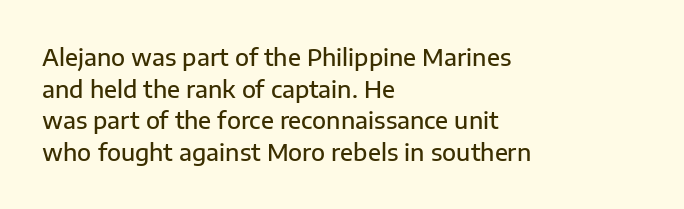
The image shows 23 px text type, upright; set left-aligned, normal line spacing (1.37x), normal letter spacing, not underlined.
